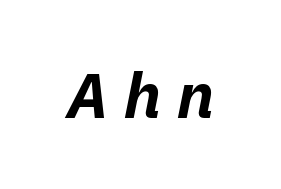
Q: Is the text bold? A: Yes.
Q: Is the text italic (slanted)? A: Yes, it leans right by about 11 degrees.
Q: Is the text underlined? A: No.
Q: Is the spacing between letters normal or unusually wide? A: Unusually wide.
Q: Width (condensed, normal, or wide)? A: Normal.
Q: Stroke contrast? A: Low.
Q: x-height? A: Medium.
Q: Monospaced? A: No.
